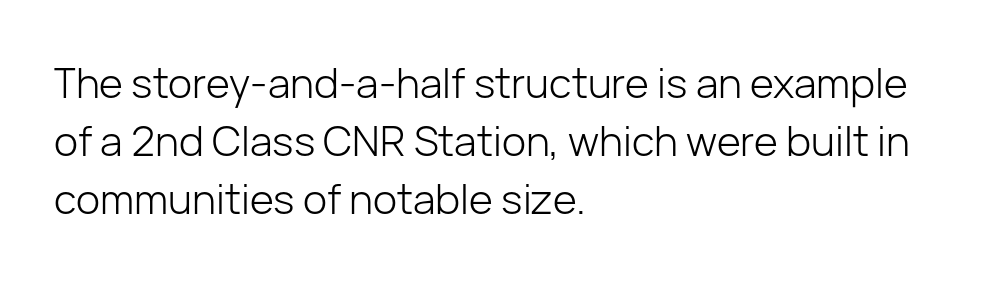
Q: Is the text bold? A: No.
Q: Is the text italic (slanted)? A: No, it is upright.
Q: Is the typeface a serif or a sans-serif typeface? A: Sans-serif.
Q: Is the text underlined? A: No.
Q: How is the paragraph aligned? A: Left-aligned.
Q: Is the spacing between letters normal or unusually wide? A: Normal.
Q: Is the spacing between lines tight, normal or loose? A: Normal.
Q: Width (condensed, normal, or wide)? A: Normal.
Q: Stroke contrast? A: Low.
Q: x-height? A: Medium.
Q: Monospaced? A: No.
